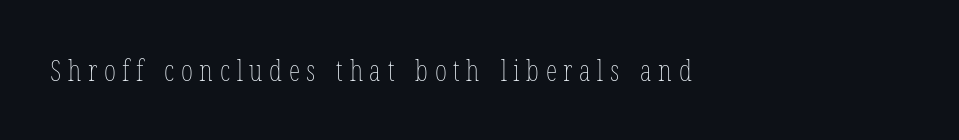
The image shows 29 px thin, condensed type, upright; set left-aligned, unusually wide letter spacing (+0.23 em), not underlined; low stroke contrast and a medium x-height.
